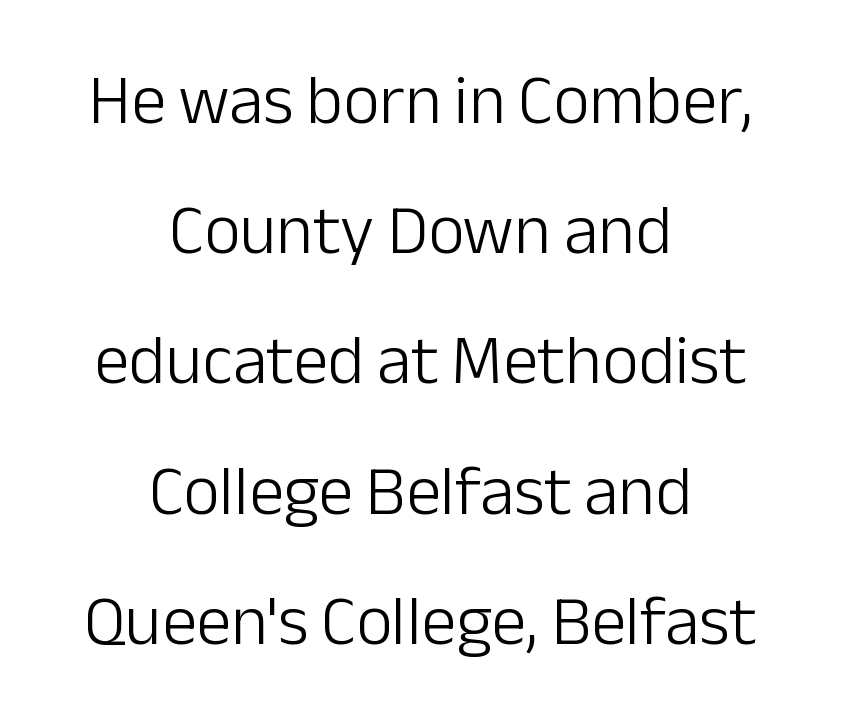
Q: Is the text bold? A: No.
Q: Is the text italic (slanted)? A: No, it is upright.
Q: Is the typeface a serif or a sans-serif typeface? A: Sans-serif.
Q: Is the text underlined? A: No.
Q: How is the paragraph aligned? A: Centered.
Q: Is the spacing between letters normal or unusually wide? A: Normal.
Q: Width (condensed, normal, or wide)? A: Normal.
Q: Stroke contrast? A: Low.
Q: x-height? A: Medium.
Q: Monospaced? A: No.
